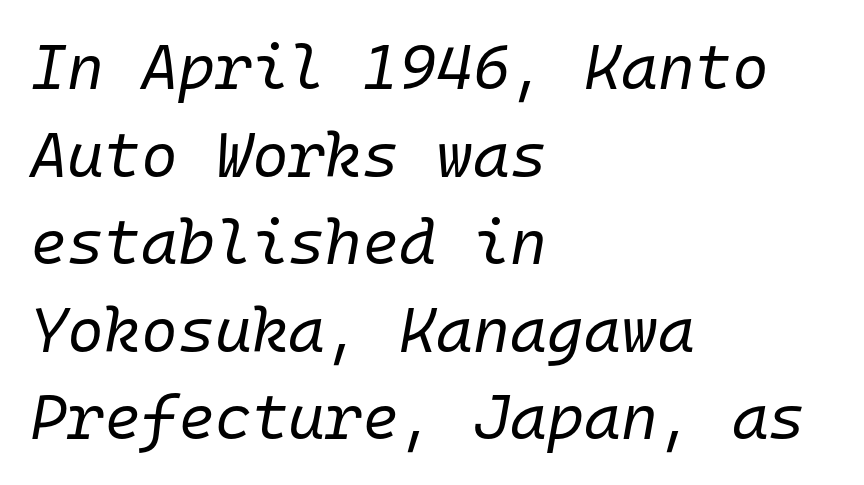
{"italic": "yes", "lean": "right", "slant_degrees": 10, "bold": "no", "weight": "regular", "width": "normal", "stroke_contrast": "low", "x_height": "medium", "monospaced": "yes", "underline": "no", "align": "left", "line_spacing": "normal", "line_spacing_ratio": 1.39, "letter_spacing": "normal", "letter_spacing_em": 0.0, "glyph_px": 63}
